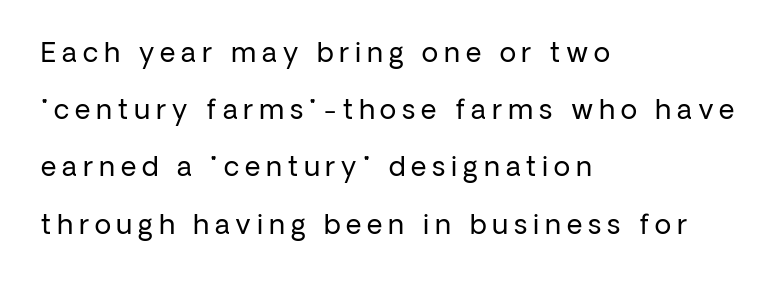
{"italic": "no", "bold": "no", "underline": "no", "align": "left", "line_spacing": "loose", "line_spacing_ratio": 2.12, "letter_spacing": "wide", "letter_spacing_em": 0.22, "glyph_px": 27}
